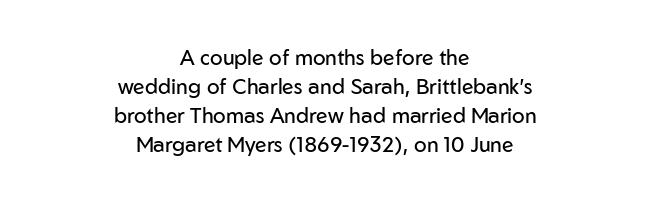
Q: Is the text bold? A: No.
Q: Is the text italic (slanted)? A: No, it is upright.
Q: Is the text underlined? A: No.
Q: How is the paragraph aligned? A: Centered.
Q: Is the spacing between letters normal or unusually wide? A: Normal.
Q: Is the spacing between lines tight, normal or loose? A: Normal.
